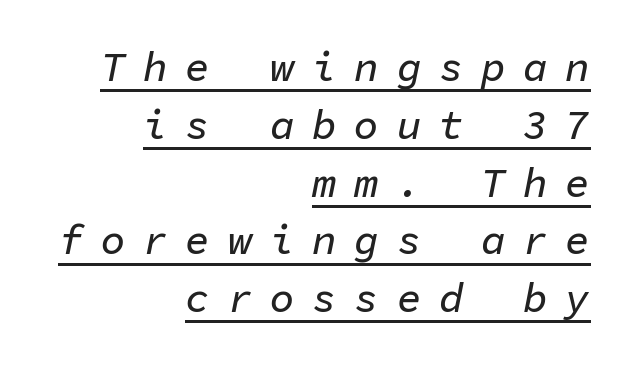
{"italic": "yes", "lean": "right", "slant_degrees": 11, "width": "normal", "stroke_contrast": "low", "x_height": "medium", "monospaced": "yes", "underline": "yes", "align": "right", "line_spacing": "normal", "line_spacing_ratio": 1.41, "letter_spacing": "wide", "letter_spacing_em": 0.43, "glyph_px": 41}
